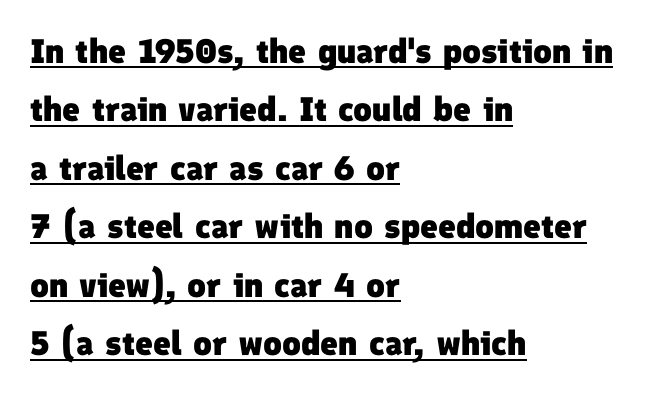
{"serif": "no", "bold": "yes", "weight": "heavy", "width": "normal", "stroke_contrast": "low", "x_height": "medium", "monospaced": "no", "underline": "yes", "align": "left", "line_spacing_ratio": 1.72, "letter_spacing": "normal", "letter_spacing_em": 0.0, "glyph_px": 34}
